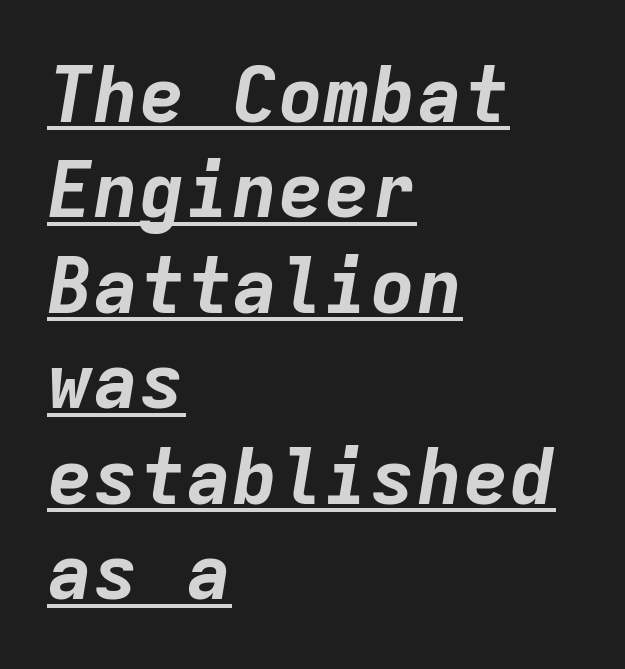
Q: Is the text bold? A: Yes.
Q: Is the text italic (slanted)? A: Yes, it leans right by about 9 degrees.
Q: Is the text underlined? A: Yes.
Q: How is the paragraph aligned? A: Left-aligned.
Q: Is the spacing between letters normal or unusually wide? A: Normal.
Q: Width (condensed, normal, or wide)? A: Normal.
Q: Stroke contrast? A: Low.
Q: x-height? A: Medium.
Q: Monospaced? A: Yes.
